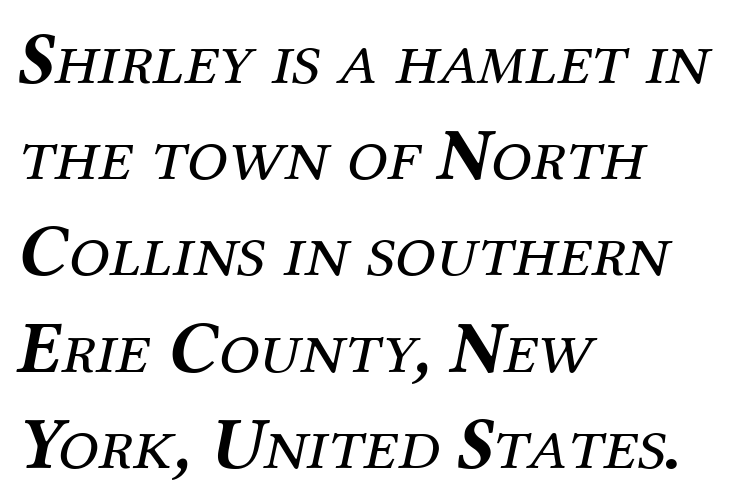
{"serif": "yes", "italic": "yes", "lean": "right", "slant_degrees": 12, "bold": "no", "weight": "regular", "width": "normal", "stroke_contrast": "medium", "x_height": "medium", "monospaced": "no", "underline": "no", "align": "left", "line_spacing": "normal", "line_spacing_ratio": 1.3, "letter_spacing": "normal", "letter_spacing_em": 0.0, "glyph_px": 74}
